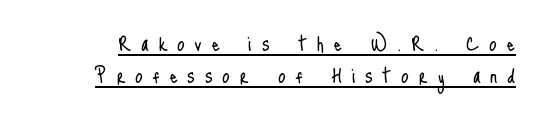
Q: Is the text bold? A: No.
Q: Is the text italic (slanted)? A: No, it is upright.
Q: Is the text underlined? A: Yes.
Q: Is the spacing between letters normal or unusually wide? A: Unusually wide.
Q: Is the spacing between lines tight, normal or loose? A: Normal.
